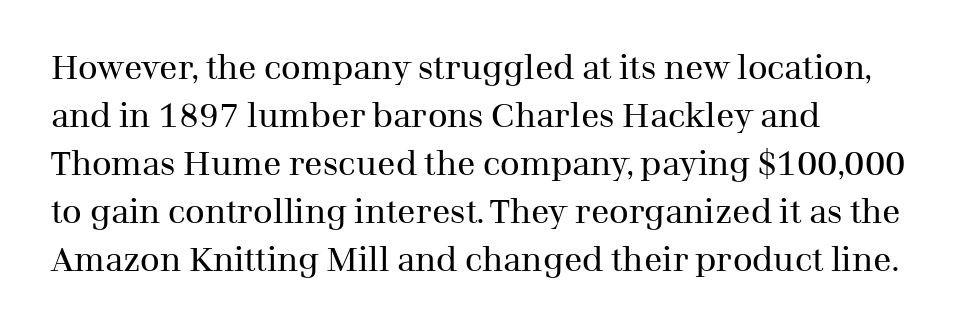
This is roman type, the default non-slanted kind. The gaps between neighbouring characters are ordinary and unremarkable. Yep, those are serifs on the letters. Vertical spacing — default. The typesetting does not lean heavy: it is not bold. Alignment: flush left.
